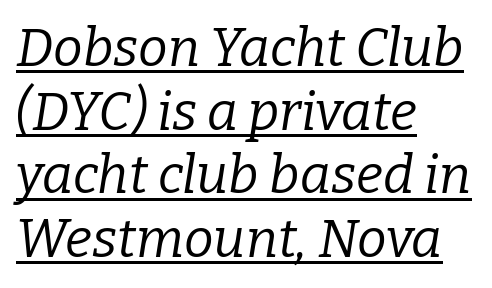
Q: Is the text bold? A: No.
Q: Is the text italic (slanted)? A: Yes, it leans right by about 9 degrees.
Q: Is the typeface a serif or a sans-serif typeface? A: Serif.
Q: Is the text underlined? A: Yes.
Q: How is the paragraph aligned? A: Left-aligned.
Q: Is the spacing between letters normal or unusually wide? A: Normal.
Q: Width (condensed, normal, or wide)? A: Normal.
Q: Stroke contrast? A: Low.
Q: x-height? A: Medium.
Q: Monospaced? A: No.
